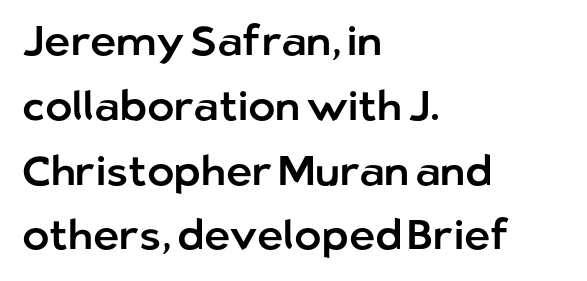
Visually the block forms a straight wall on the left and a jagged coastline on the right. Font category for this specimen: sans-serif. Unmarked baselines from the first word to the last. Notice how the stems are strictly vertical — no italics here. Looks like regular typesetting: each glyph gets only the width it needs. Between one letter and the next there's only the usual sliver of space.
